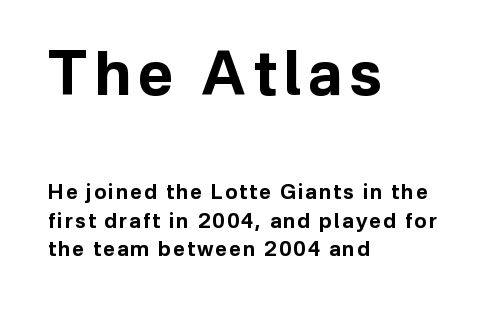
Q: Is the text bold? A: Yes.
Q: Is the text italic (slanted)? A: No, it is upright.
Q: Is the typeface a serif or a sans-serif typeface? A: Sans-serif.
Q: Is the text underlined? A: No.
Q: How is the paragraph aligned? A: Left-aligned.
Q: Is the spacing between lines tight, normal or loose? A: Normal.
Q: Which block of text is set in a larger size, the first (top) or the second (bottom)? A: The first (top) one.
Q: Width (condensed, normal, or wide)? A: Normal.
Q: Stroke contrast? A: Low.
Q: x-height? A: Medium.
Q: Monospaced? A: No.
